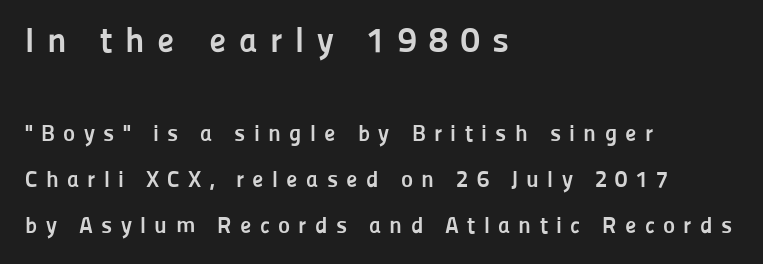
Caption: upper text group enlarged, lower text group reduced. The axis of the letterforms is exactly vertical. The gap between lines stays unmarked. The tracking jumps out immediately: characters are airy and widely separated.
